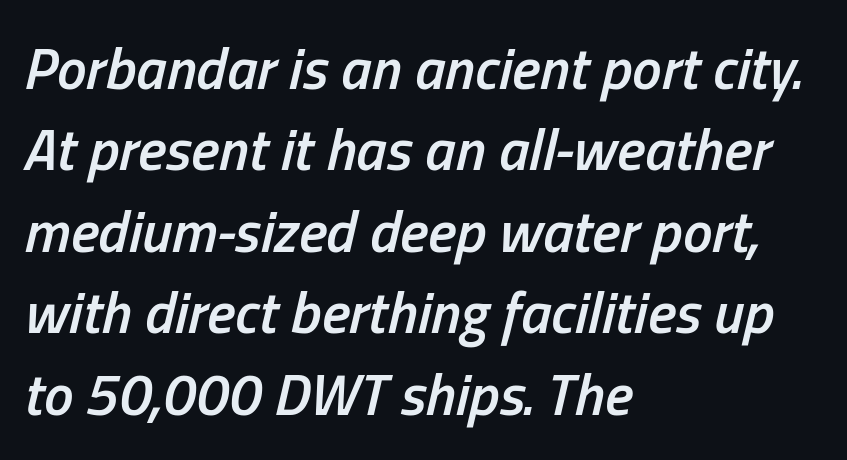
Q: Is the text bold? A: Semi-bold.
Q: Is the text italic (slanted)? A: Yes, it leans right by about 13 degrees.
Q: Is the text underlined? A: No.
Q: How is the paragraph aligned? A: Left-aligned.
Q: Is the spacing between letters normal or unusually wide? A: Normal.
Q: Is the spacing between lines tight, normal or loose? A: Normal.
Q: Width (condensed, normal, or wide)? A: Condensed.
Q: Stroke contrast? A: Low.
Q: x-height? A: Medium.
Q: Monospaced? A: No.
